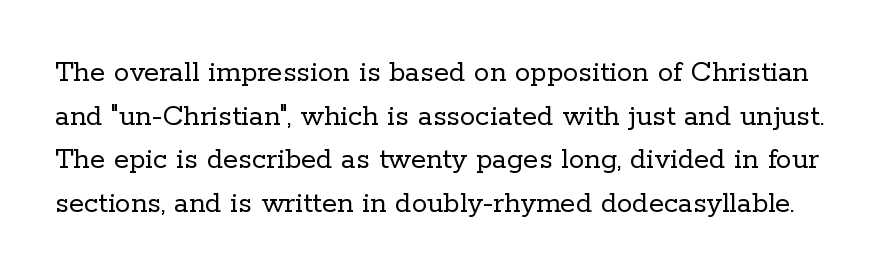
The image shows 31 px regular-weight serif type, upright; set normal line spacing (1.41x), normal letter spacing, not underlined; low stroke contrast and a medium x-height.
